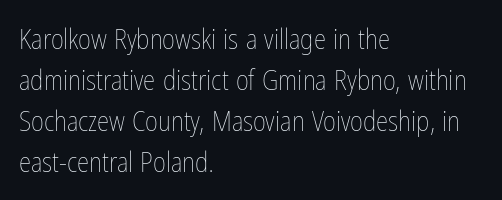
The image shows 28 px thin, condensed type, upright; set left-aligned, normal line spacing (1.46x), normal letter spacing, not underlined; low stroke contrast and a medium x-height.
